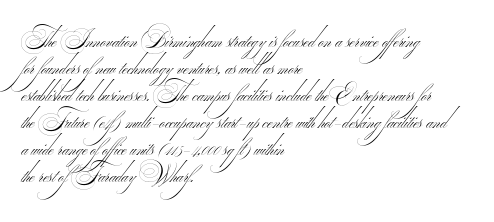
Q: Is the text bold? A: No.
Q: Is the text underlined? A: No.
Q: How is the paragraph aligned? A: Left-aligned.
Q: Is the spacing between letters normal or unusually wide? A: Normal.
